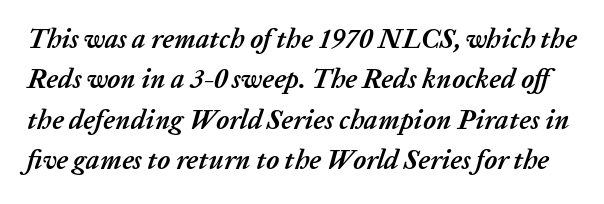
{"italic": "yes", "lean": "right", "slant_degrees": 20, "bold": "yes", "underline": "no", "line_spacing": "normal", "line_spacing_ratio": 1.5, "letter_spacing": "normal", "letter_spacing_em": 0.0, "glyph_px": 27}
